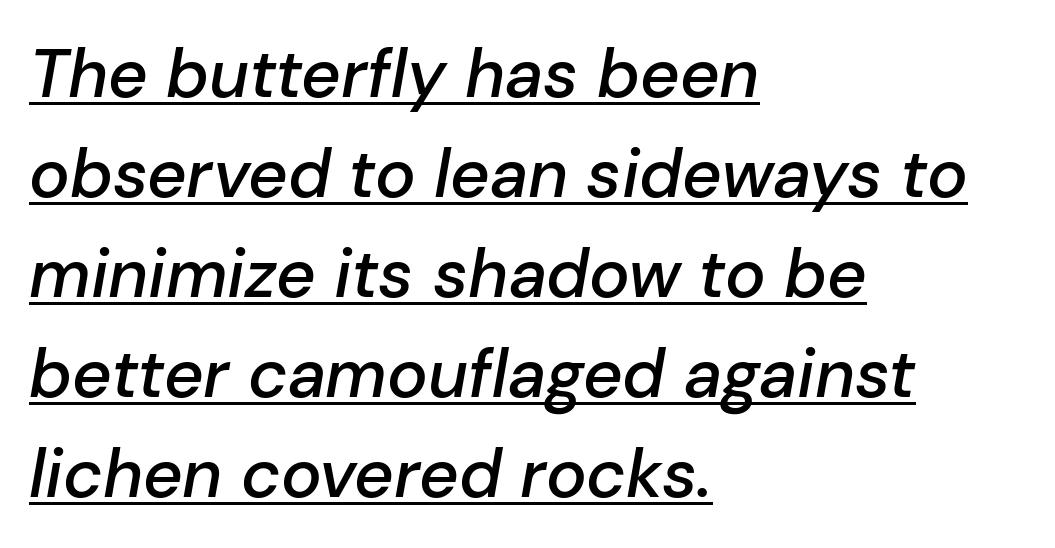
Is there an underline? Yes — a line sits under the letters. These lines stack with their left ends in a neat column. How are the letters spaced? Ordinarily, with no added tracking. The lines sit at an ordinary, default distance from one another. Here the designer chose a conventional face with non-uniform glyph widths.
